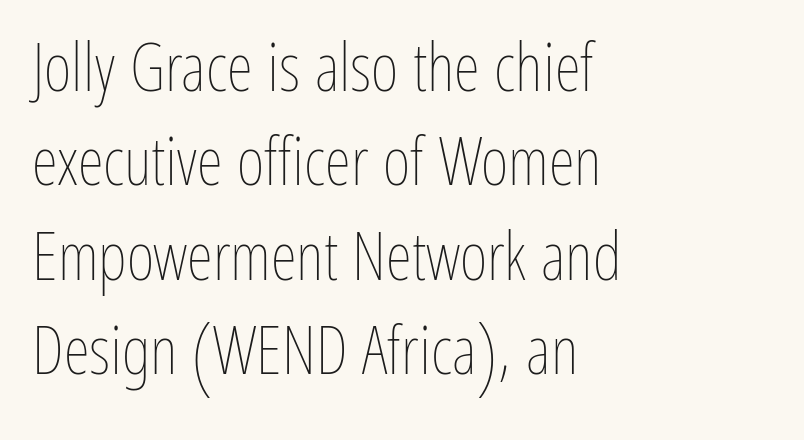
Q: Is the text bold? A: No.
Q: Is the text italic (slanted)? A: No, it is upright.
Q: Is the text underlined? A: No.
Q: How is the paragraph aligned? A: Left-aligned.
Q: Is the spacing between letters normal or unusually wide? A: Normal.
Q: Is the spacing between lines tight, normal or loose? A: Normal.
Q: Width (condensed, normal, or wide)? A: Condensed.
Q: Stroke contrast? A: Low.
Q: x-height? A: Medium.
Q: Monospaced? A: No.
